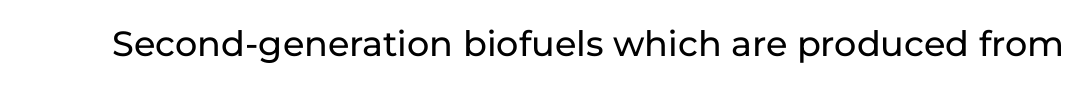
The words here are not underlined. Posture: upright roman. Each letter's strokes conclude bluntly, with no projecting serifs. Spacing between characters is what you'd get straight out of the box.
